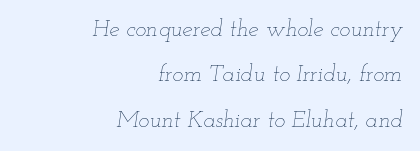
Q: Is the text bold? A: No.
Q: Is the text italic (slanted)? A: Yes, it leans right by about 12 degrees.
Q: Is the text underlined? A: No.
Q: How is the paragraph aligned? A: Right-aligned.
Q: Is the spacing between letters normal or unusually wide? A: Normal.
Q: Is the spacing between lines tight, normal or loose? A: Loose.
